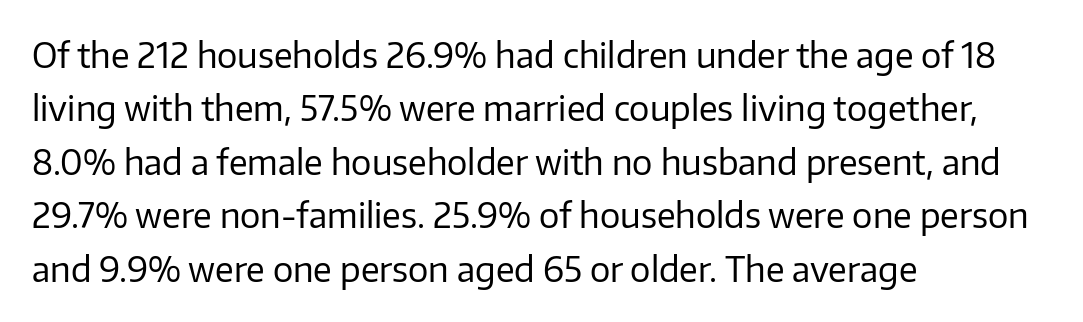
The font's upright variant was chosen for this text. Heft: none added — not bold. The characters display no serif detailing; their extremities are plain. Clear beneath every line of the passage. Here the designer chose a conventional face with non-uniform glyph widths.
